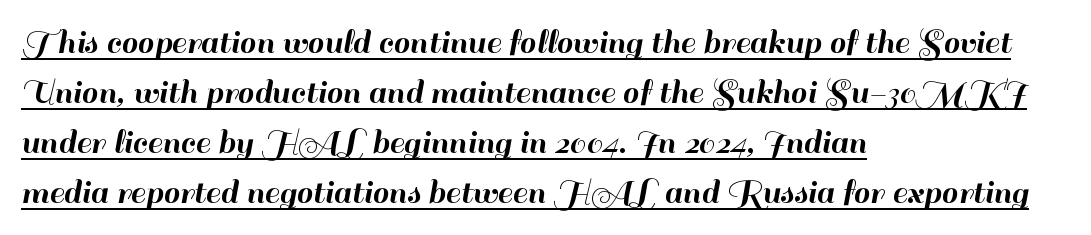
The image shows 37 px sans-serif type; set left-aligned, normal line spacing (1.35x), normal letter spacing, underlined; high stroke contrast and a small x-height.
